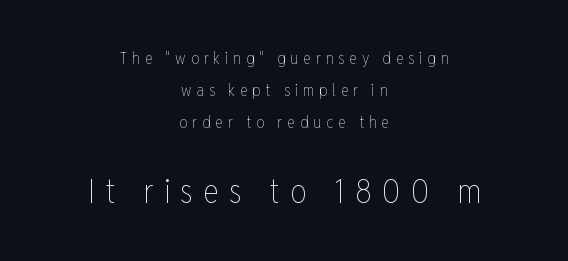
Q: Is the text bold? A: No.
Q: Is the text italic (slanted)? A: No, it is upright.
Q: Is the text underlined? A: No.
Q: How is the paragraph aligned? A: Centered.
Q: Is the spacing between letters normal or unusually wide? A: Unusually wide.
Q: Is the spacing between lines tight, normal or loose? A: Loose.
Q: Which block of text is set in a larger size, the first (top) or the second (bottom)? A: The second (bottom) one.
Q: Width (condensed, normal, or wide)? A: Condensed.
Q: Stroke contrast? A: Low.
Q: x-height? A: Medium.
Q: Monospaced? A: No.
